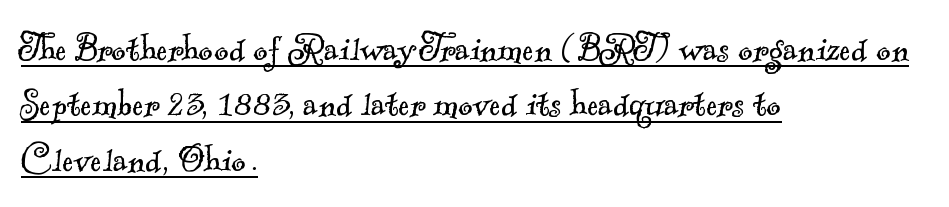
Q: Is the text bold? A: No.
Q: Is the typeface a serif or a sans-serif typeface? A: Serif.
Q: Is the text underlined? A: Yes.
Q: How is the paragraph aligned? A: Left-aligned.
Q: Is the spacing between letters normal or unusually wide? A: Normal.
Q: Is the spacing between lines tight, normal or loose? A: Normal.
Q: Width (condensed, normal, or wide)? A: Normal.
Q: x-height? A: Small.
Q: Monospaced? A: No.
